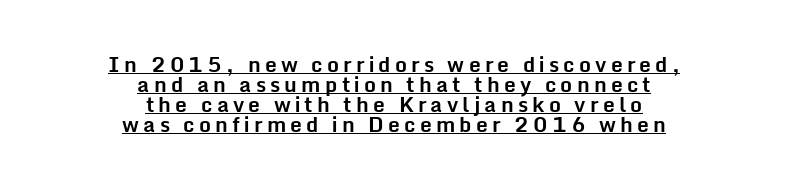
The image shows 21 px bold type, upright; set centered, tight line spacing (0.96x), unusually wide letter spacing (+0.2 em), underlined.
